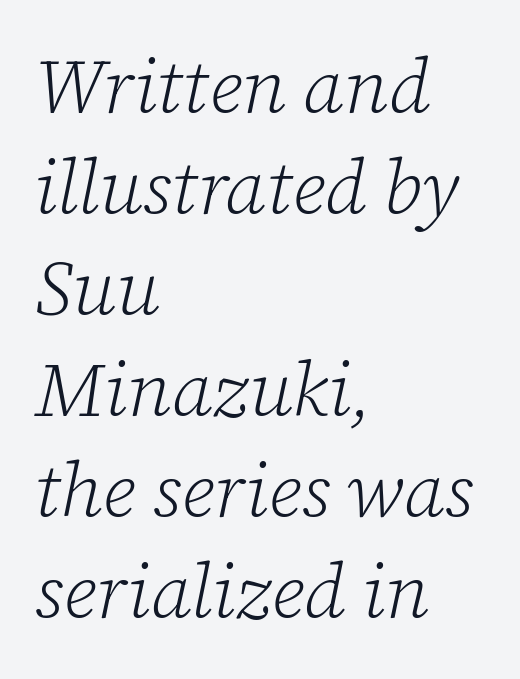
A serif font was chosen for this passage. Think of a printed novel: that variable character pitch is what you see here. The passage shown is not underscored anywhere. If you measured baseline to baseline, you'd find a middling distance. What stands out about the letter spacing? Nothing — it is the standard amount.
